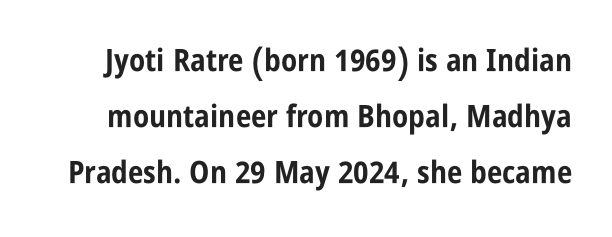
{"serif": "no", "italic": "no", "bold": "yes", "weight": "bold", "width": "condensed", "stroke_contrast": "low", "x_height": "large", "monospaced": "no", "underline": "no", "line_spacing_ratio": 1.81, "letter_spacing": "normal", "letter_spacing_em": 0.0, "glyph_px": 31}
